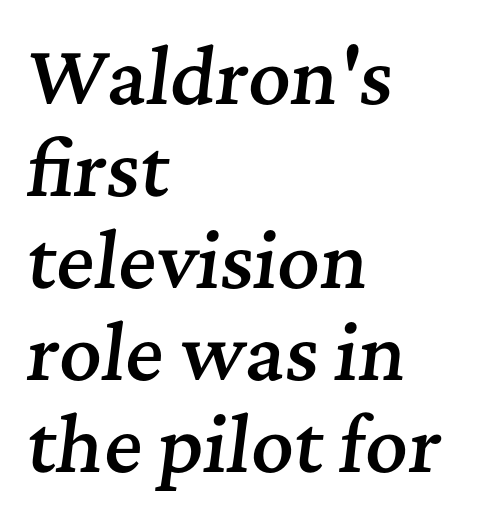
{"serif": "yes", "italic": "yes", "lean": "right", "slant_degrees": 7, "bold": "semi", "weight": "semibold", "width": "normal", "stroke_contrast": "medium", "x_height": "medium", "monospaced": "no", "underline": "no", "align": "left", "line_spacing": "normal", "line_spacing_ratio": 1.26, "letter_spacing": "normal", "letter_spacing_em": 0.0, "glyph_px": 73}
